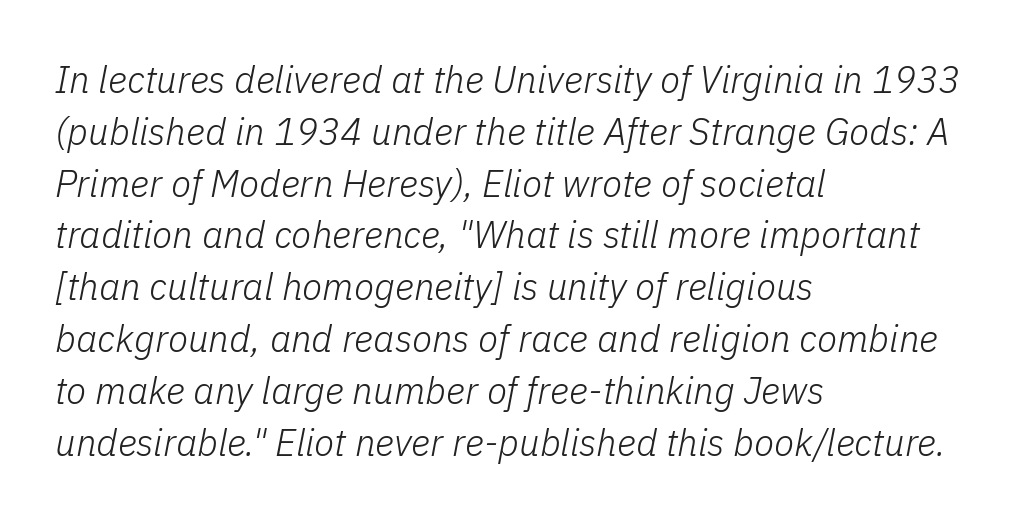
This sample is left-justified, so line endings fall wherever the words run out. Style check: oblique. The face used here is proportionally spaced, like ordinary book or web type. The strip under each line holds only bare page. Leading: standard. Tracking here is standard; glyphs follow each other at the usual distance.
